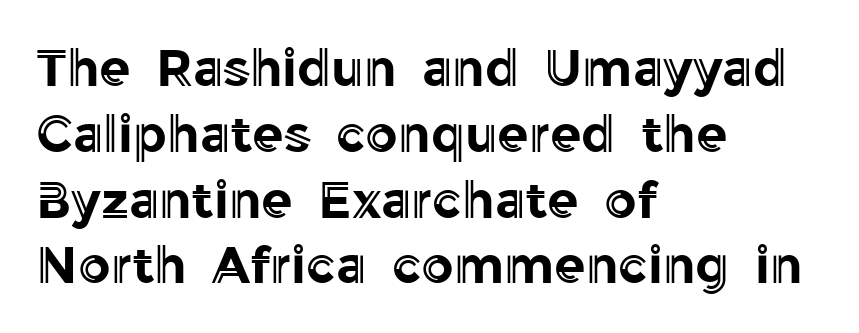
{"italic": "no", "width": "normal", "x_height": "medium", "monospaced": "no", "underline": "no", "align": "left", "line_spacing": "normal", "line_spacing_ratio": 1.29, "letter_spacing": "normal", "letter_spacing_em": 0.0, "glyph_px": 51}
